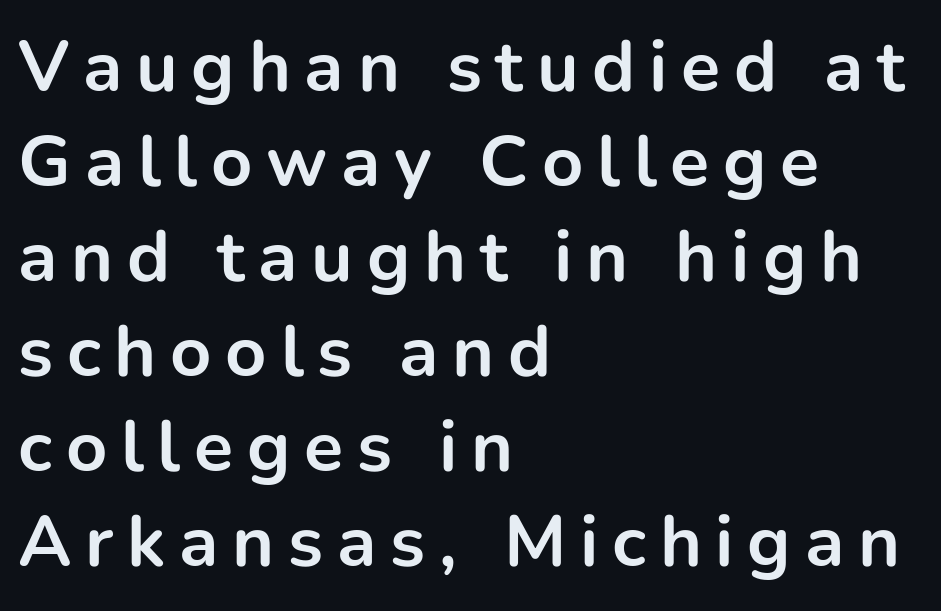
{"serif": "no", "italic": "no", "bold": "yes", "weight": "bold", "width": "normal", "stroke_contrast": "low", "x_height": "medium", "monospaced": "no", "underline": "no", "align": "left", "line_spacing": "normal", "line_spacing_ratio": 1.32, "glyph_px": 72}
